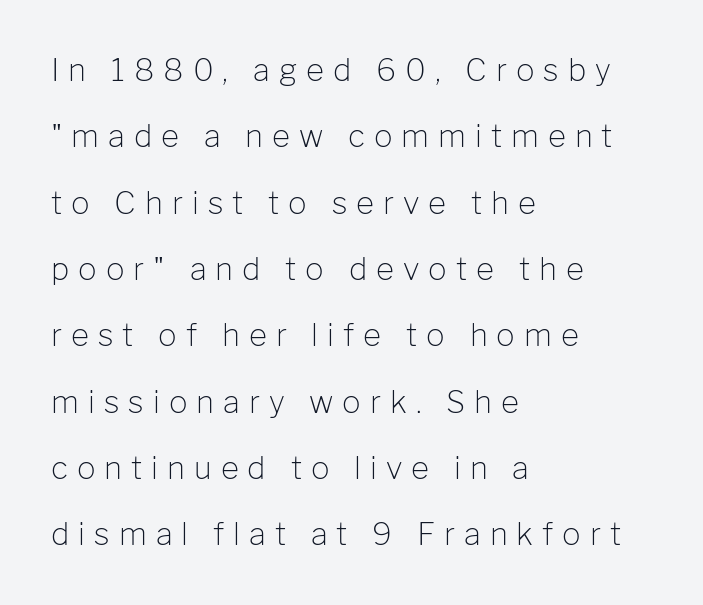
Q: Is the text bold? A: No.
Q: Is the text italic (slanted)? A: No, it is upright.
Q: Is the typeface a serif or a sans-serif typeface? A: Sans-serif.
Q: Is the text underlined? A: No.
Q: How is the paragraph aligned? A: Left-aligned.
Q: Is the spacing between letters normal or unusually wide? A: Unusually wide.
Q: Is the spacing between lines tight, normal or loose? A: Loose.
Q: Width (condensed, normal, or wide)? A: Normal.
Q: Stroke contrast? A: Low.
Q: x-height? A: Medium.
Q: Monospaced? A: No.
